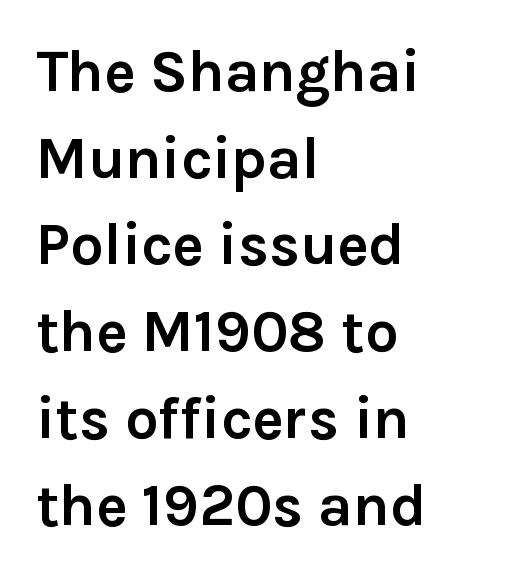
{"serif": "no", "italic": "no", "bold": "yes", "weight": "semibold", "width": "normal", "stroke_contrast": "low", "x_height": "medium", "monospaced": "no", "underline": "no", "align": "left", "line_spacing": "normal", "line_spacing_ratio": 1.47, "letter_spacing": "normal", "letter_spacing_em": 0.0, "glyph_px": 59}
